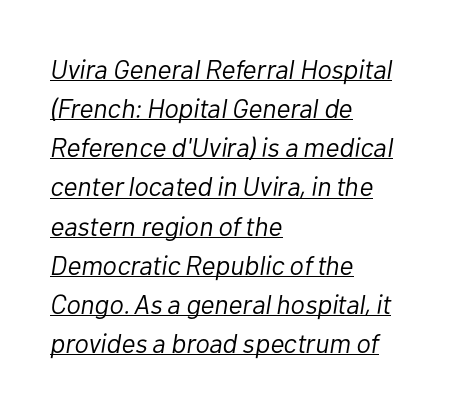
The image shows 27 px text type, italic (leaning right); set left-aligned, normal line spacing (1.45x), normal letter spacing, underlined.
